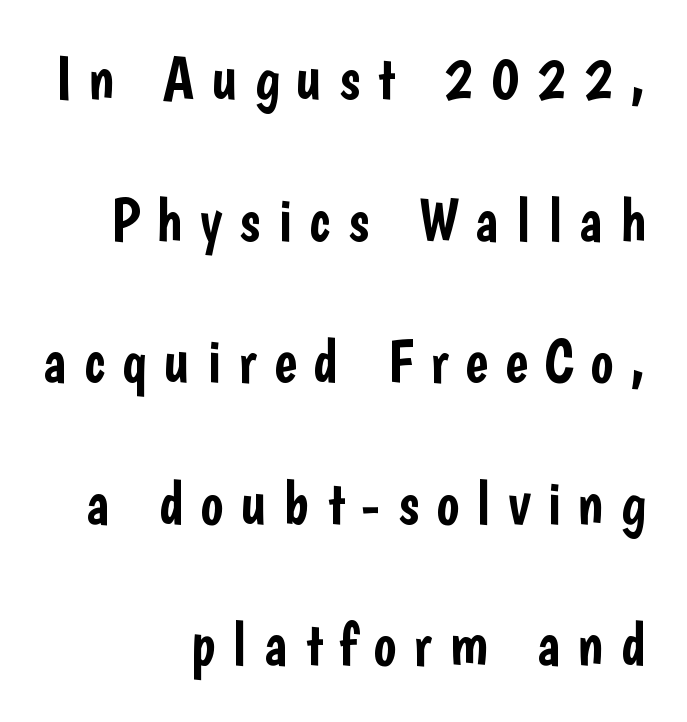
Q: Is the text italic (slanted)? A: No, it is upright.
Q: Is the typeface a serif or a sans-serif typeface? A: Sans-serif.
Q: Is the text underlined? A: No.
Q: How is the paragraph aligned? A: Right-aligned.
Q: Is the spacing between letters normal or unusually wide? A: Unusually wide.
Q: Is the spacing between lines tight, normal or loose? A: Loose.
Q: Width (condensed, normal, or wide)? A: Condensed.
Q: Stroke contrast? A: Low.
Q: x-height? A: Medium.
Q: Monospaced? A: No.
